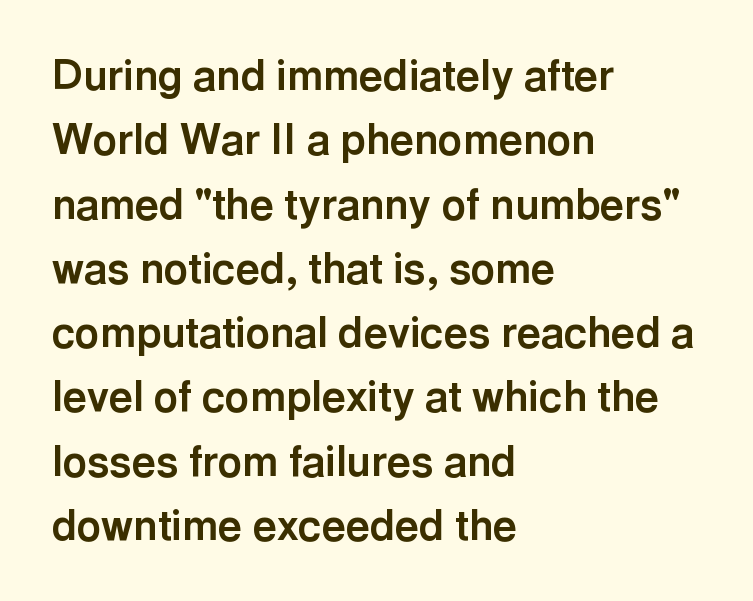
The image shows 42 px bold sans-serif type, upright; set left-aligned, normal line spacing (1.53x), normal letter spacing, not underlined; a medium x-height.
